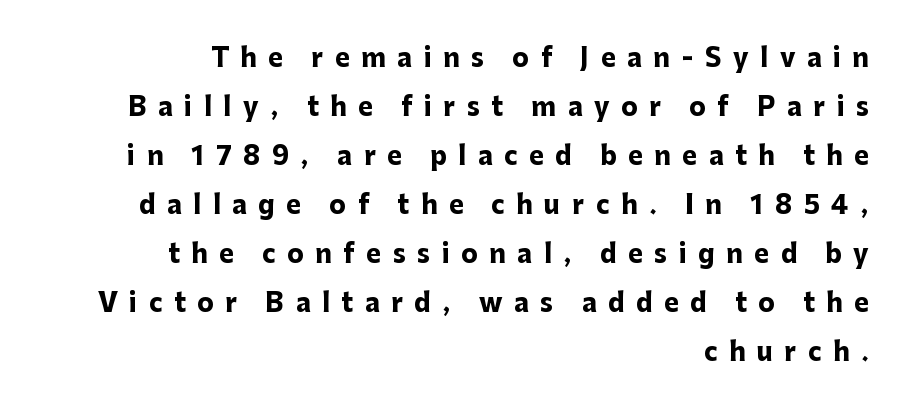
{"italic": "no", "bold": "yes", "underline": "no", "align": "right", "line_spacing": "loose", "line_spacing_ratio": 1.96, "letter_spacing": "wide", "letter_spacing_em": 0.46, "glyph_px": 25}
